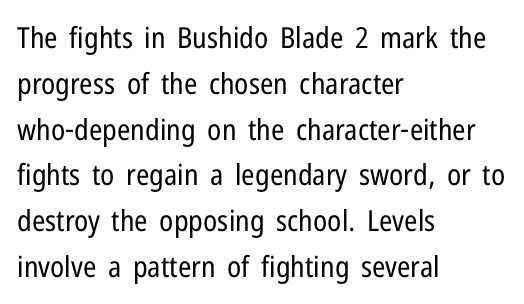
{"serif": "no", "italic": "no", "bold": "no", "weight": "regular", "width": "condensed", "stroke_contrast": "low", "x_height": "medium", "monospaced": "no", "underline": "no", "align": "left", "line_spacing": "normal", "line_spacing_ratio": 1.58, "letter_spacing": "normal", "letter_spacing_em": 0.0, "glyph_px": 29}
